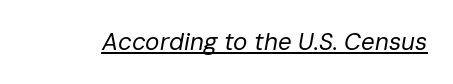
Think standard paragraph weight, or any step lighter than that. Notice how the stems are inclined rather than vertical — that's the hallmark of italics. The letters sit at their default tracking, neither squeezed nor spread. Check the space under the baseline: a stroke is drawn there.
